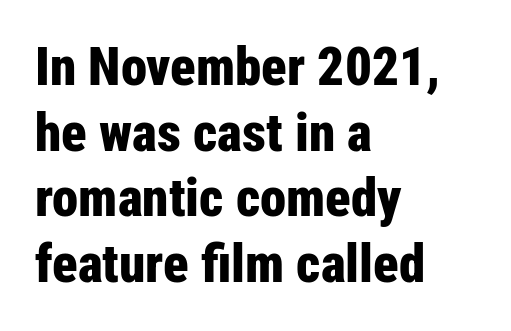
{"serif": "no", "italic": "no", "bold": "yes", "weight": "bold", "width": "condensed", "stroke_contrast": "low", "x_height": "medium", "monospaced": "no", "underline": "no", "align": "left", "line_spacing_ratio": 1.24, "letter_spacing": "normal", "letter_spacing_em": 0.0, "glyph_px": 53}
